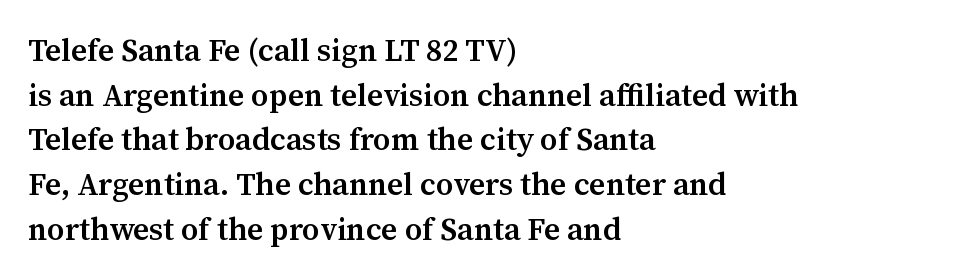
Q: Is the text bold? A: Semi-bold.
Q: Is the text italic (slanted)? A: No, it is upright.
Q: Is the typeface a serif or a sans-serif typeface? A: Serif.
Q: Is the text underlined? A: No.
Q: How is the paragraph aligned? A: Left-aligned.
Q: Is the spacing between letters normal or unusually wide? A: Normal.
Q: Is the spacing between lines tight, normal or loose? A: Normal.
Q: Width (condensed, normal, or wide)? A: Normal.
Q: Stroke contrast? A: Medium.
Q: x-height? A: Medium.
Q: Monospaced? A: No.
